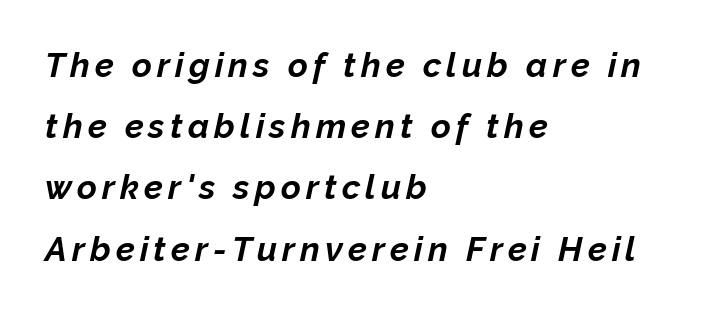
The image shows 34 px bold type, italic (leaning right); set left-aligned, line spacing 1.8x, not underlined; low stroke contrast and a medium x-height.
